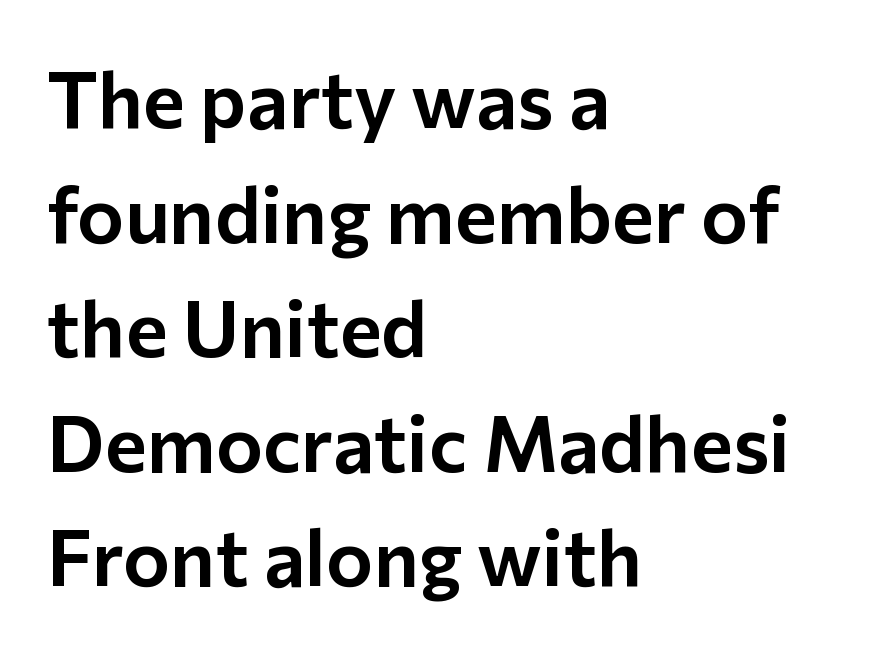
{"serif": "no", "italic": "no", "width": "normal", "stroke_contrast": "low", "x_height": "medium", "monospaced": "no", "underline": "no", "align": "left", "line_spacing": "normal", "line_spacing_ratio": 1.45, "letter_spacing": "normal", "letter_spacing_em": 0.0, "glyph_px": 79}
